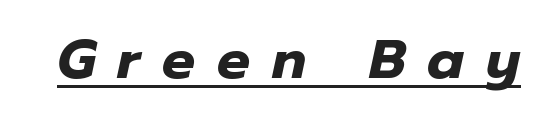
Q: Is the text bold? A: Yes.
Q: Is the text italic (slanted)? A: Yes, it leans right by about 12 degrees.
Q: Is the text underlined? A: Yes.
Q: Is the spacing between letters normal or unusually wide? A: Unusually wide.
Q: Width (condensed, normal, or wide)? A: Normal.
Q: Stroke contrast? A: Low.
Q: x-height? A: Medium.
Q: Monospaced? A: No.
